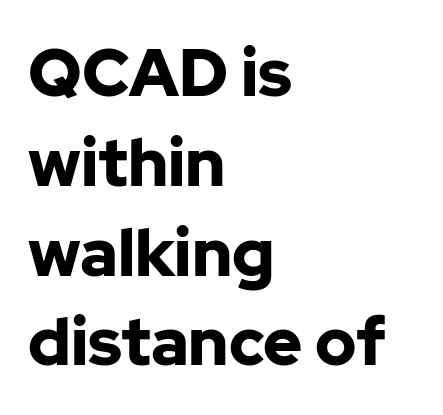
If you drew a line through each stem, it would be perfectly vertical. Looks like regular typesetting: each glyph gets only the width it needs. Vertical spacing — default. There is no visible air inserted between adjacent glyphs.
